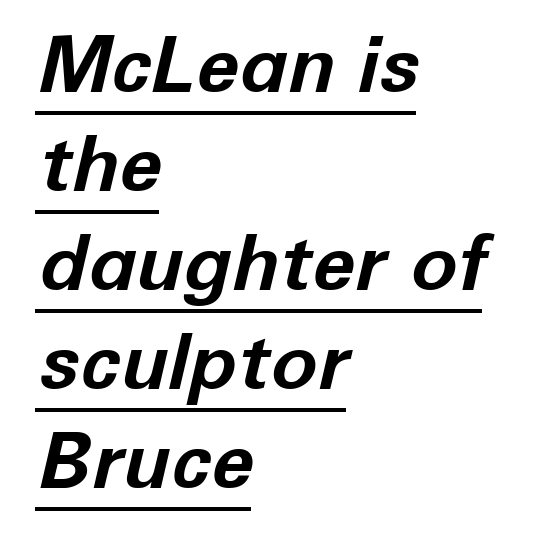
The image shows 78 px bold type, italic (leaning right); set left-aligned, normal line spacing (1.27x), normal letter spacing, underlined; low stroke contrast and a medium x-height.
